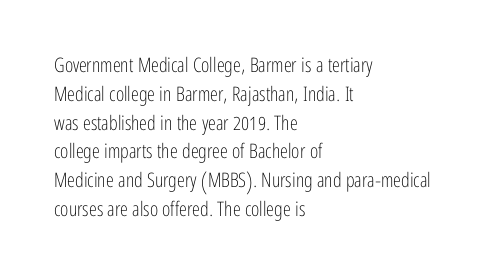
Vertical strokes here are truly vertical. The typesetting does not lean heavy: it is not bold. These lines keep a tight, regular rhythm from letter to letter. Anything drawn beneath the words? Only blank space. The designer left line spacing at the default. Caption: multi-line text, flush left, ragged right.
